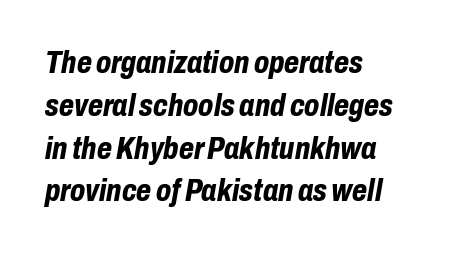
{"italic": "yes", "lean": "right", "slant_degrees": 10, "bold": "yes", "weight": "bold", "width": "condensed", "stroke_contrast": "low", "x_height": "medium", "monospaced": "no", "underline": "no", "align": "left", "line_spacing": "normal", "line_spacing_ratio": 1.38, "letter_spacing": "normal", "letter_spacing_em": 0.0, "glyph_px": 31}
